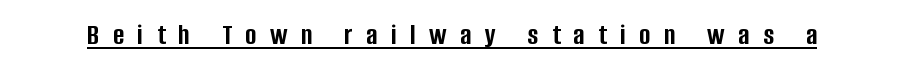
{"serif": "no", "italic": "no", "bold": "yes", "weight": "semibold", "width": "condensed", "stroke_contrast": "low", "x_height": "large", "monospaced": "no", "underline": "yes", "letter_spacing": "wide", "letter_spacing_em": 0.45, "glyph_px": 30}
